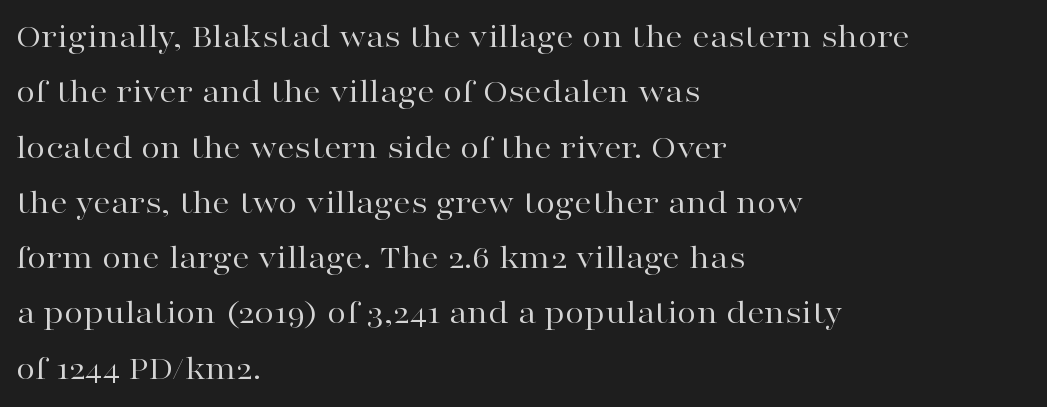
The image shows 35 px regular-weight, wide serif type, upright; set left-aligned, normal line spacing (1.58x), normal letter spacing, not underlined; high stroke contrast and a medium x-height.
